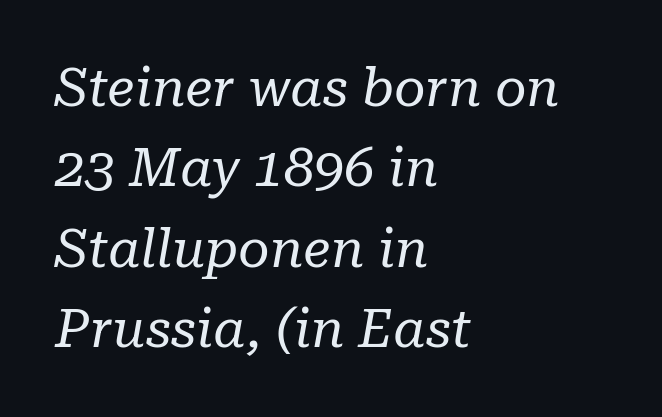
{"serif": "yes", "italic": "yes", "lean": "right", "slant_degrees": 10, "bold": "no", "weight": "regular", "width": "normal", "stroke_contrast": "low", "x_height": "medium", "monospaced": "no", "underline": "no", "align": "left", "line_spacing": "normal", "line_spacing_ratio": 1.49, "letter_spacing": "normal", "letter_spacing_em": 0.0, "glyph_px": 54}
